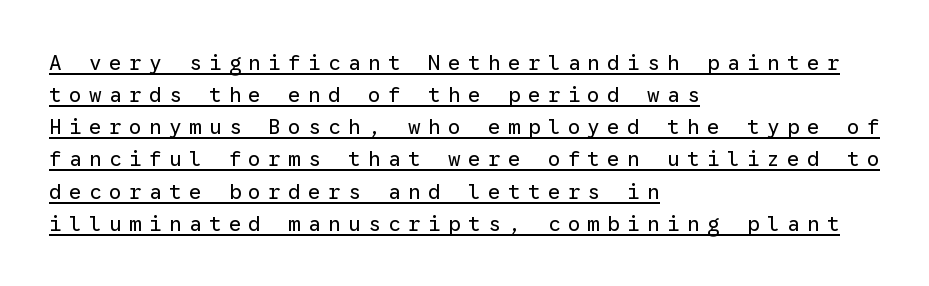
Quick note: not italic, upright. The gaps between neighbouring characters are conspicuously large. Check the space under the baseline: a stroke is drawn there. Nothing heavy about these letters — not bold at all.
